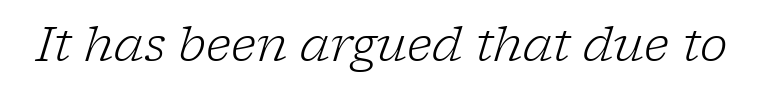
{"serif": "yes", "italic": "yes", "lean": "right", "slant_degrees": 17, "bold": "no", "weight": "light", "width": "normal", "stroke_contrast": "low", "x_height": "medium", "monospaced": "no", "underline": "no", "letter_spacing": "normal", "letter_spacing_em": 0.0, "glyph_px": 47}
